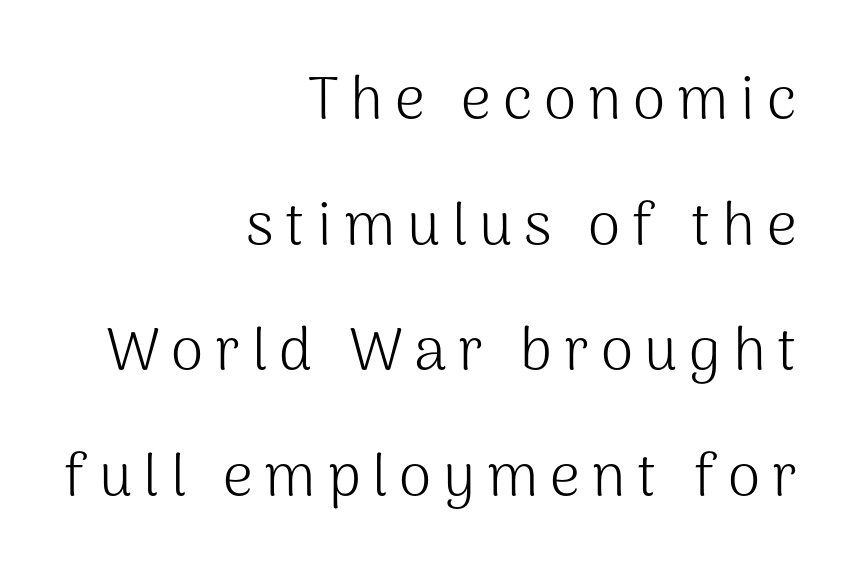
Q: Is the text bold? A: No.
Q: Is the text italic (slanted)? A: No, it is upright.
Q: Is the typeface a serif or a sans-serif typeface? A: Sans-serif.
Q: Is the text underlined? A: No.
Q: How is the paragraph aligned? A: Right-aligned.
Q: Is the spacing between letters normal or unusually wide? A: Unusually wide.
Q: Is the spacing between lines tight, normal or loose? A: Loose.
Q: Width (condensed, normal, or wide)? A: Normal.
Q: Stroke contrast? A: Medium.
Q: x-height? A: Medium.
Q: Monospaced? A: No.
